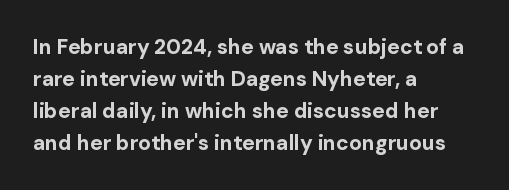
The image shows 21 px bold type, upright; set left-aligned, normal line spacing (1.52x), normal letter spacing, not underlined.
